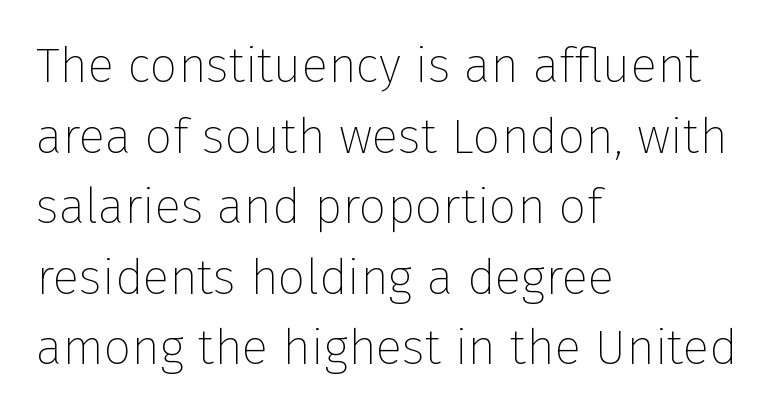
Q: Is the text bold? A: No.
Q: Is the text italic (slanted)? A: No, it is upright.
Q: Is the typeface a serif or a sans-serif typeface? A: Sans-serif.
Q: Is the text underlined? A: No.
Q: How is the paragraph aligned? A: Left-aligned.
Q: Is the spacing between letters normal or unusually wide? A: Normal.
Q: Is the spacing between lines tight, normal or loose? A: Normal.
Q: Width (condensed, normal, or wide)? A: Normal.
Q: Stroke contrast? A: Low.
Q: x-height? A: Medium.
Q: Monospaced? A: No.
